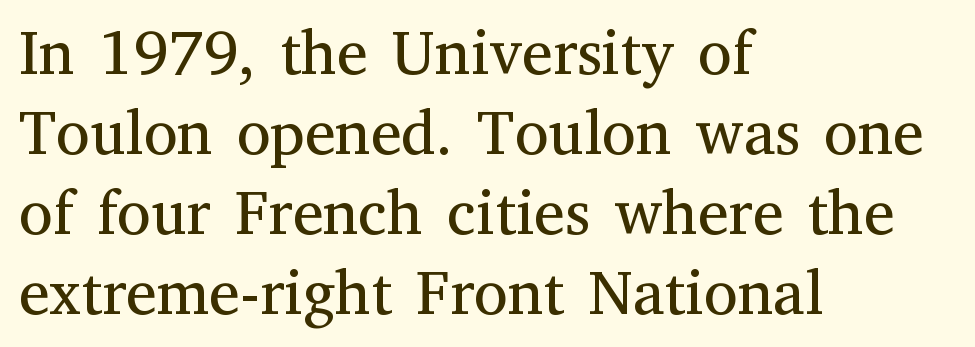
The letters advance in unequal steps, a hallmark of proportional type. Each letter's strokes conclude with small projecting serifs. Interline gaps are of average width in this sample. Plain, unruled lines of type. The type is set solid horizontally, with unmodified tracking.
